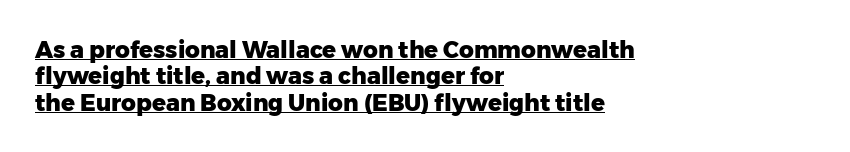
{"italic": "no", "bold": "yes", "underline": "yes", "align": "left", "line_spacing": "tight", "line_spacing_ratio": 1.15, "letter_spacing": "normal", "letter_spacing_em": 0.0, "glyph_px": 23}
